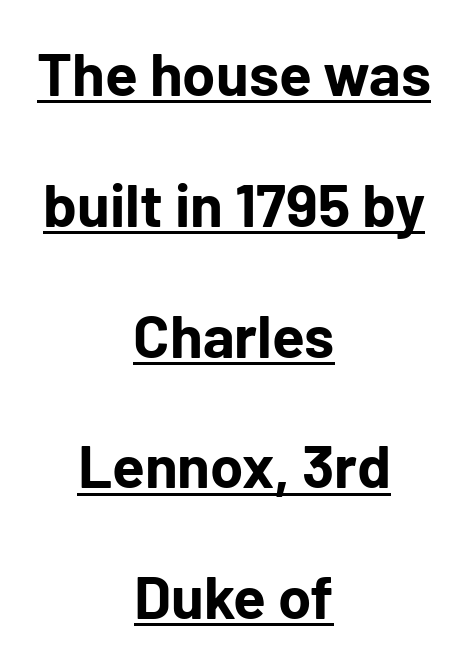
Typographically, this falls in the sans-serif category. Layout note: lines centered. These lines are rendered in a variable-pitch font. Looks like someone drew a line under every word here.
